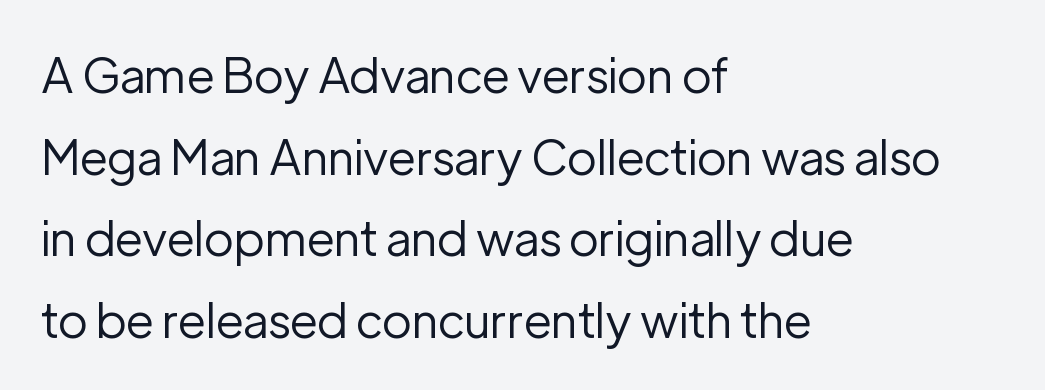
Upright lettering throughout. The line texture is even and compact thanks to regular tracking. Varying glyph widths throughout — classic text-font behaviour. Any mark beneath the type? The region is blank. Reading down the column, the eye jumps a familiar distance to each next line.
